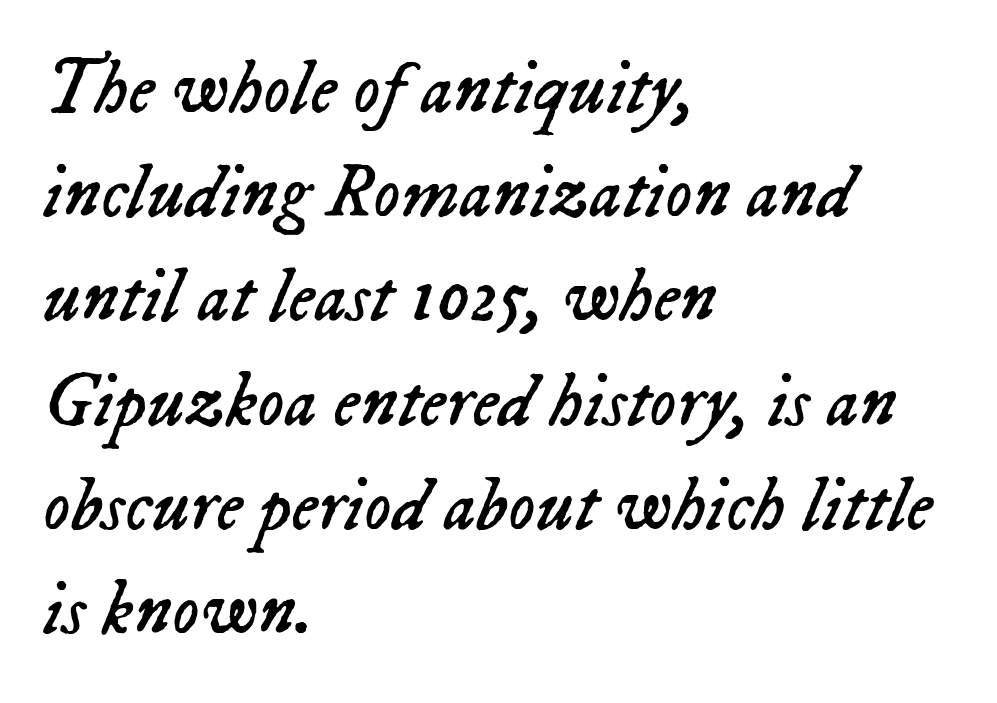
Spacing between characters is what you'd get straight out of the box. A typesetter would call this proportional, since set widths differ per character. A clean baseline with only descenders dipping below it. This reads as an unemphasized weight, regular at the heaviest. Caption: multi-line text, flush left, ragged right.
